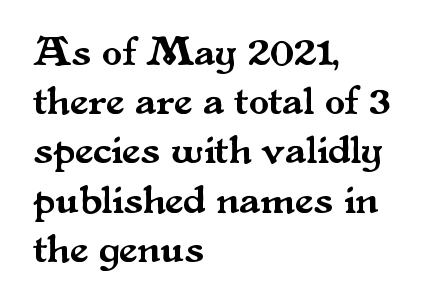
The image shows 41 px serif type, upright; set left-aligned, line spacing 1.2x, normal letter spacing, not underlined; medium stroke contrast and a small x-height.
